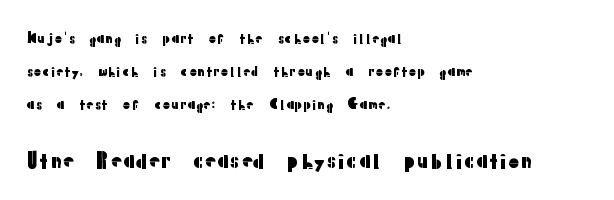
Q: Is the text italic (slanted)? A: No, it is upright.
Q: Is the text underlined? A: No.
Q: How is the paragraph aligned? A: Left-aligned.
Q: Is the spacing between letters normal or unusually wide? A: Normal.
Q: Is the spacing between lines tight, normal or loose? A: Loose.
Q: Which block of text is set in a larger size, the first (top) or the second (bottom)? A: The second (bottom) one.
